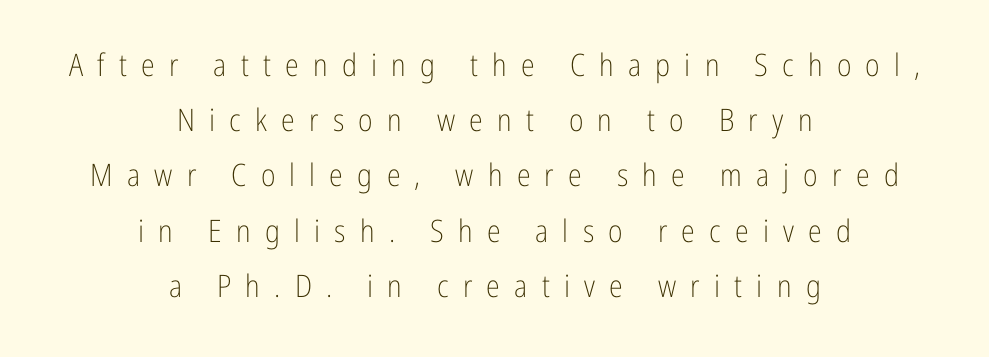
{"serif": "no", "italic": "no", "bold": "no", "weight": "light", "width": "condensed", "stroke_contrast": "low", "x_height": "medium", "monospaced": "no", "underline": "no", "align": "center", "line_spacing_ratio": 1.78, "letter_spacing": "wide", "letter_spacing_em": 0.46, "glyph_px": 31}
